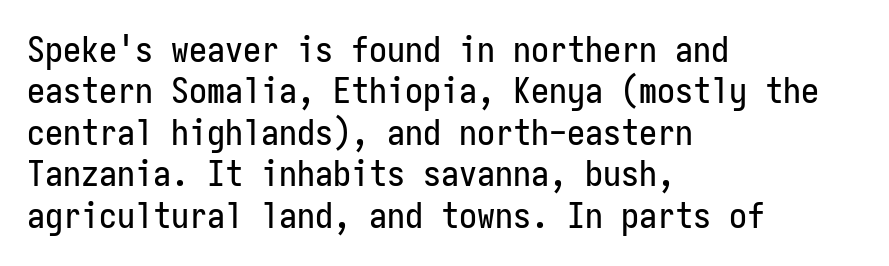
The image shows 36 px condensed sans-serif type, upright, monospaced; set left-aligned, tight line spacing (1.15x), normal letter spacing, not underlined; low stroke contrast and a medium x-height.
